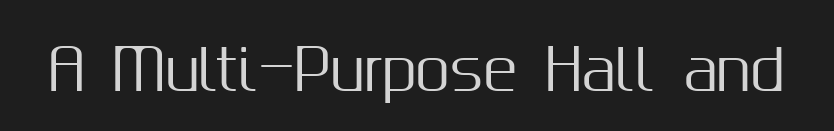
{"serif": "no", "italic": "no", "width": "normal", "stroke_contrast": "medium", "x_height": "medium", "monospaced": "no", "underline": "no", "letter_spacing": "normal", "letter_spacing_em": 0.0, "glyph_px": 56}
